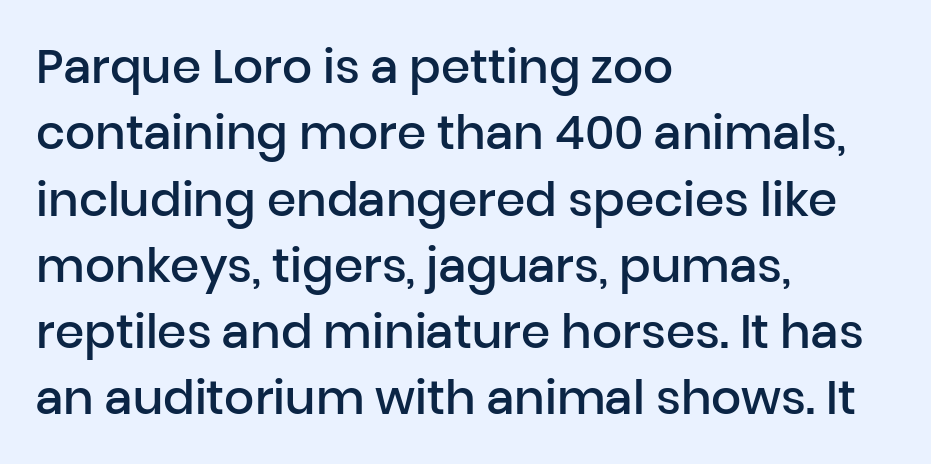
The image shows 47 px semibold sans-serif type, upright; set left-aligned, normal line spacing (1.41x), normal letter spacing, not underlined; low stroke contrast and a medium x-height.
